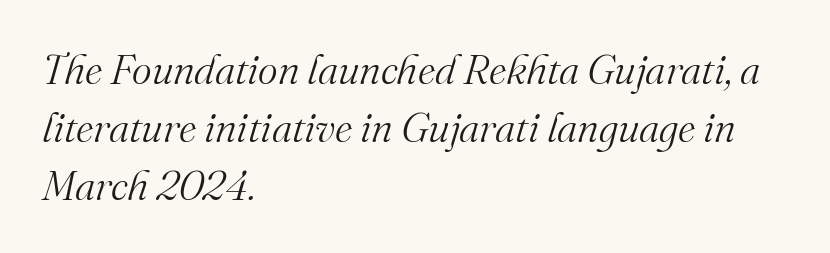
Q: Is the text bold? A: No.
Q: Is the text italic (slanted)? A: Yes, it leans right by about 16 degrees.
Q: Is the typeface a serif or a sans-serif typeface? A: Serif.
Q: Is the text underlined? A: No.
Q: How is the paragraph aligned? A: Left-aligned.
Q: Is the spacing between letters normal or unusually wide? A: Normal.
Q: Is the spacing between lines tight, normal or loose? A: Normal.
Q: Width (condensed, normal, or wide)? A: Normal.
Q: Stroke contrast? A: Medium.
Q: x-height? A: Small.
Q: Monospaced? A: No.
